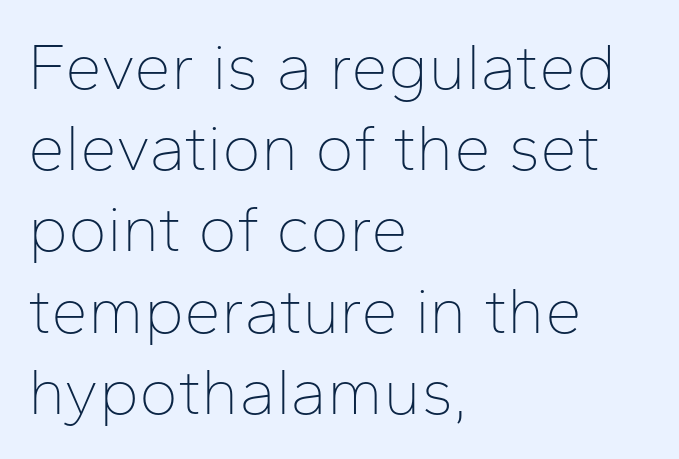
{"serif": "no", "italic": "no", "bold": "no", "weight": "thin", "width": "normal", "stroke_contrast": "low", "x_height": "medium", "monospaced": "no", "underline": "no", "align": "left", "line_spacing_ratio": 1.23, "letter_spacing": "normal", "letter_spacing_em": 0.0, "glyph_px": 66}
